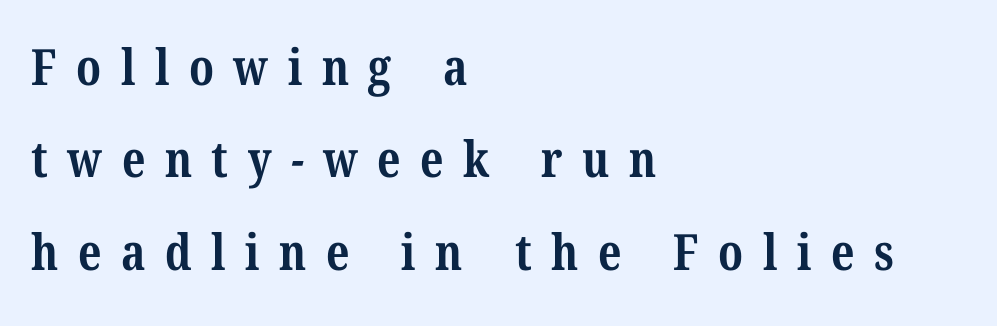
{"serif": "yes", "bold": "yes", "weight": "bold", "width": "condensed", "stroke_contrast": "medium", "x_height": "medium", "monospaced": "no", "underline": "no", "align": "left", "line_spacing_ratio": 1.85, "letter_spacing": "wide", "letter_spacing_em": 0.39, "glyph_px": 50}
